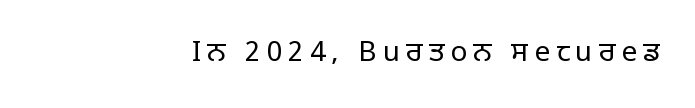
Does the type have serifs? No, each stem ends abruptly. This sample has the flowing, uneven cadence of proportional lettering. What stands out about the letter spacing? Its width — letters are far apart. The font's upright variant was chosen for this text. This reads as an unemphasized weight, regular at the heaviest. The words here are not underlined.
